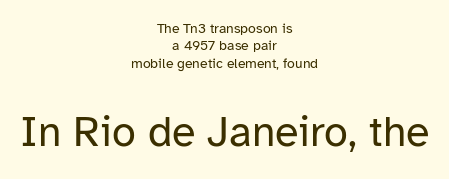
{"serif": "no", "italic": "no", "bold": "no", "weight": "regular", "width": "normal", "stroke_contrast": "low", "x_height": "medium", "monospaced": "no", "underline": "no", "align": "center", "line_spacing_ratio": 1.24, "letter_spacing": "normal", "letter_spacing_em": 0.0, "larger_block": "second", "size_ratio": 3.07, "glyph_px": 43}
